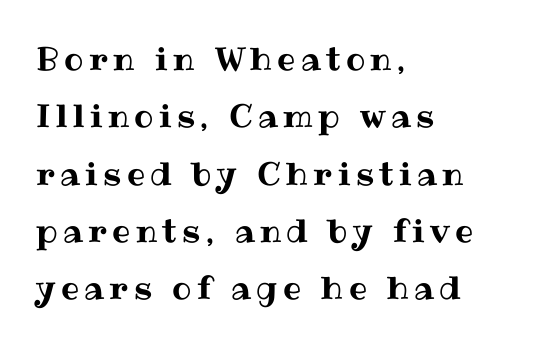
{"italic": "no", "width": "normal", "stroke_contrast": "medium", "x_height": "medium", "monospaced": "no", "underline": "no", "align": "left", "line_spacing_ratio": 1.79, "glyph_px": 32}
